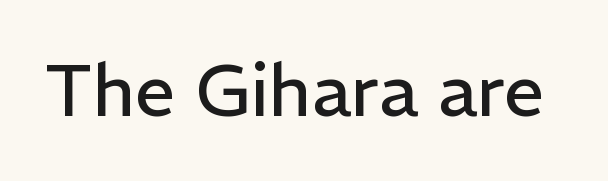
Compared with a typical body face, this is equally light or lighter still. This sample has the flowing, uneven cadence of proportional lettering. No italicization has been applied; the sample stays upright. Letterform terminals end flat and unadorned throughout the passage. The foot of each line stays bare and open.
